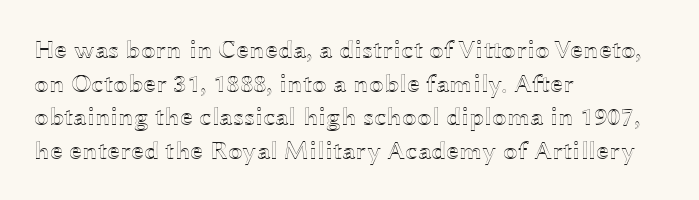
The zone under the glyphs is completely vacant. Line starts are locked; line ends wander. Look at the tracking — it's just the regular setting, nothing added. Horizontal bands of white between lines are of average thickness.
